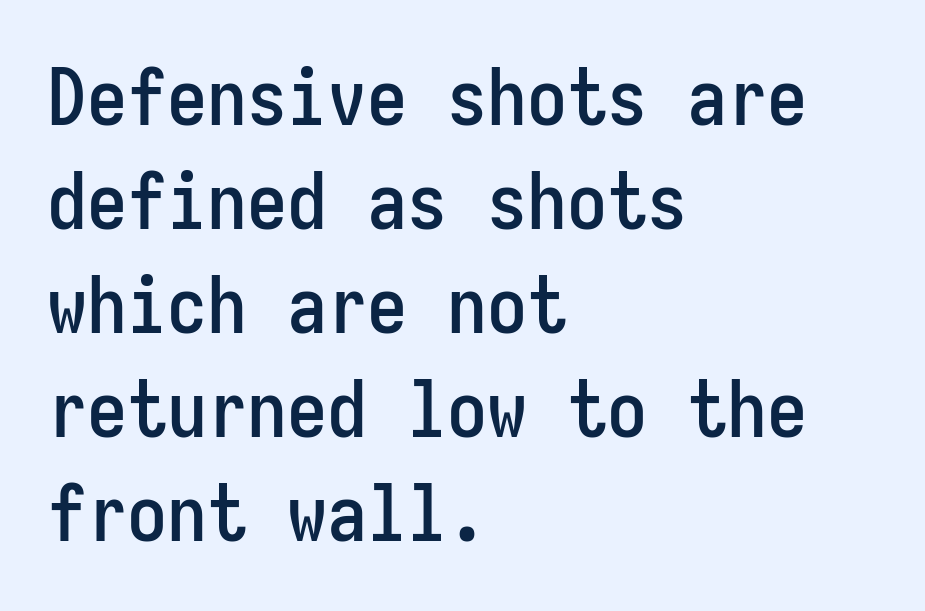
Layout note: lines flush left. Each letter, wide or thin by design, is forced into the same width here. Nope, not italic — everything's standing straight. Underlining? Definitely not there. Each letter's strokes conclude bluntly, with no projecting serifs. Honestly, the letter spacing is just normal — you wouldn't notice it.
